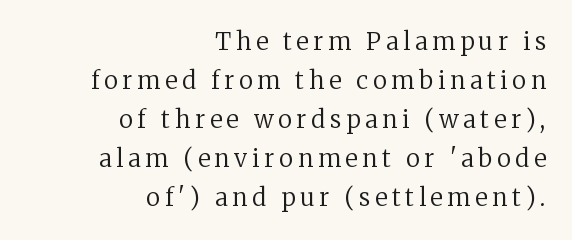
{"italic": "no", "bold": "no", "underline": "no", "align": "right", "line_spacing": "normal", "line_spacing_ratio": 1.63, "letter_spacing": "wide", "letter_spacing_em": 0.2, "glyph_px": 24}
